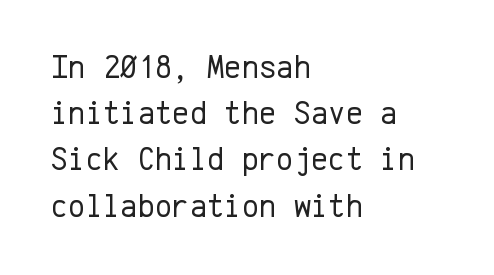
{"serif": "no", "italic": "no", "bold": "no", "weight": "regular", "width": "normal", "stroke_contrast": "low", "x_height": "medium", "monospaced": "yes", "underline": "no", "align": "left", "line_spacing": "normal", "line_spacing_ratio": 1.4, "letter_spacing": "normal", "letter_spacing_em": 0.0, "glyph_px": 33}
